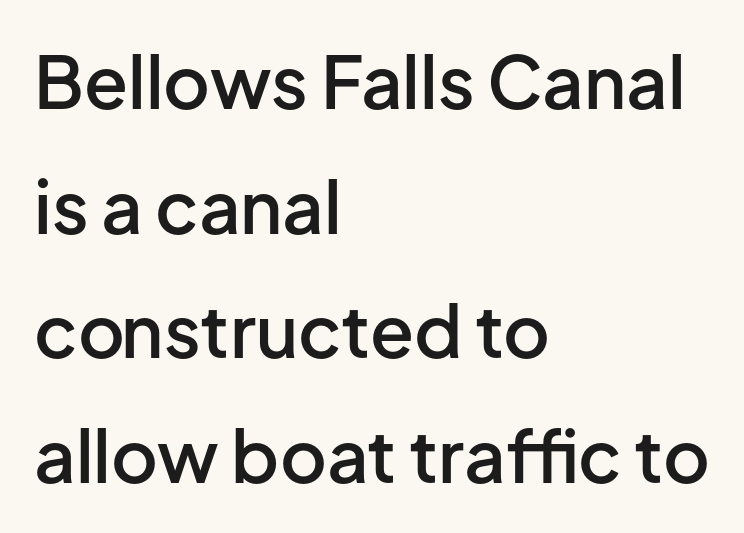
Tall strokes in this sample are plumb rather than angled. The rag falls on the right side of this text block. The letters carry no serifs — their stems end cleanly without finishing strokes. The type is set solid horizontally, with unmodified tracking.
